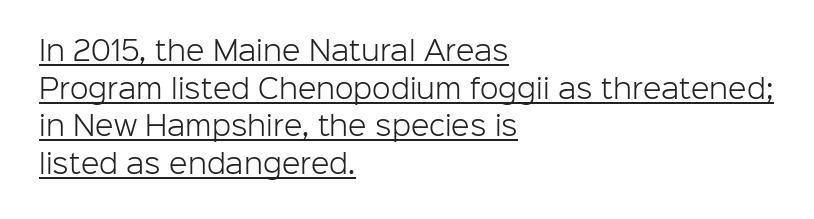
The image shows 27 px text type, upright; set left-aligned, normal line spacing (1.39x), normal letter spacing, underlined.
